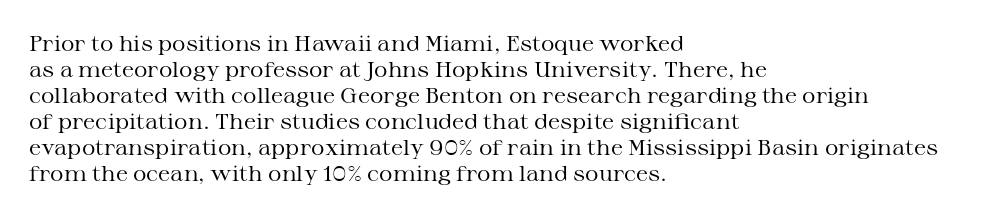
{"italic": "no", "bold": "no", "underline": "no", "align": "left", "line_spacing_ratio": 1.24, "letter_spacing": "normal", "letter_spacing_em": 0.0, "glyph_px": 21}
